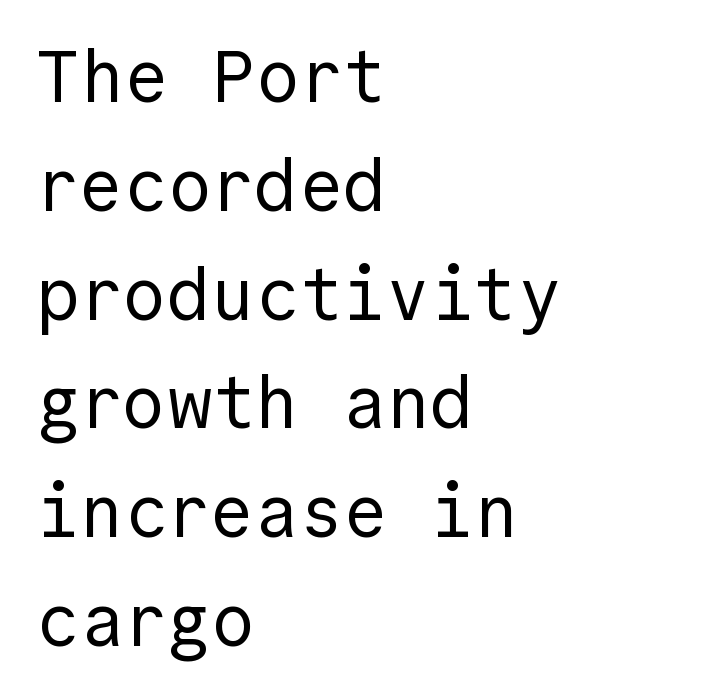
{"serif": "no", "italic": "no", "bold": "no", "weight": "regular", "width": "normal", "x_height": "medium", "underline": "no", "align": "left", "line_spacing": "normal", "line_spacing_ratio": 1.49, "letter_spacing": "normal", "letter_spacing_em": 0.0, "glyph_px": 73}
